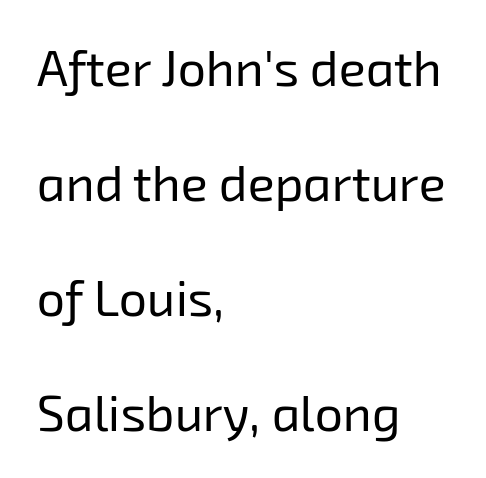
The image shows 50 px regular-weight sans-serif type; set left-aligned, loose line spacing (2.3x), normal letter spacing, not underlined; low stroke contrast and a medium x-height.
